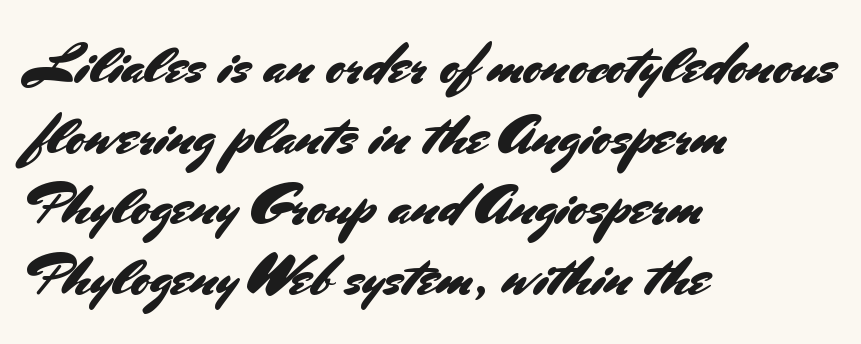
{"serif": "no", "width": "normal", "stroke_contrast": "medium", "x_height": "small", "monospaced": "no", "underline": "no", "align": "left", "line_spacing_ratio": 1.24, "letter_spacing": "normal", "letter_spacing_em": 0.0, "glyph_px": 57}
